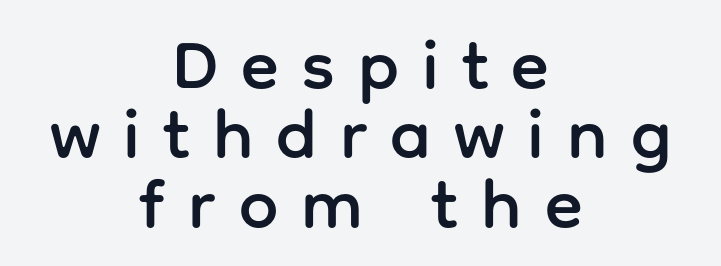
Q: Is the text italic (slanted)? A: No, it is upright.
Q: Is the typeface a serif or a sans-serif typeface? A: Sans-serif.
Q: Is the text underlined? A: No.
Q: How is the paragraph aligned? A: Centered.
Q: Is the spacing between letters normal or unusually wide? A: Unusually wide.
Q: Is the spacing between lines tight, normal or loose? A: Tight.
Q: Width (condensed, normal, or wide)? A: Normal.
Q: Stroke contrast? A: Low.
Q: x-height? A: Medium.
Q: Monospaced? A: No.
